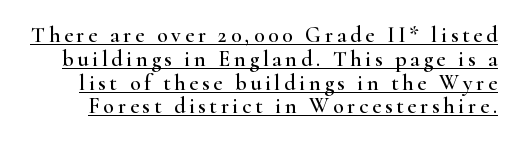
The image shows 22 px text type, upright; set tight line spacing (1.08x), underlined.
